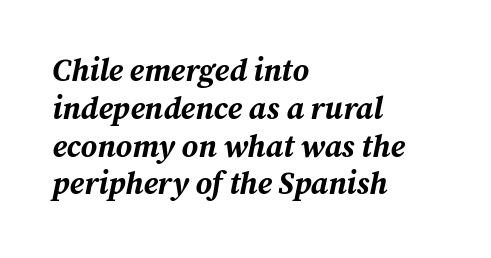
The face used here is proportionally spaced, like ordinary book or web type. In terms of posture, this sample is oblique. The tracking reads as untouched default to a designer's eye. Notice how the passage keeps a crisp vertical edge on the left only.
